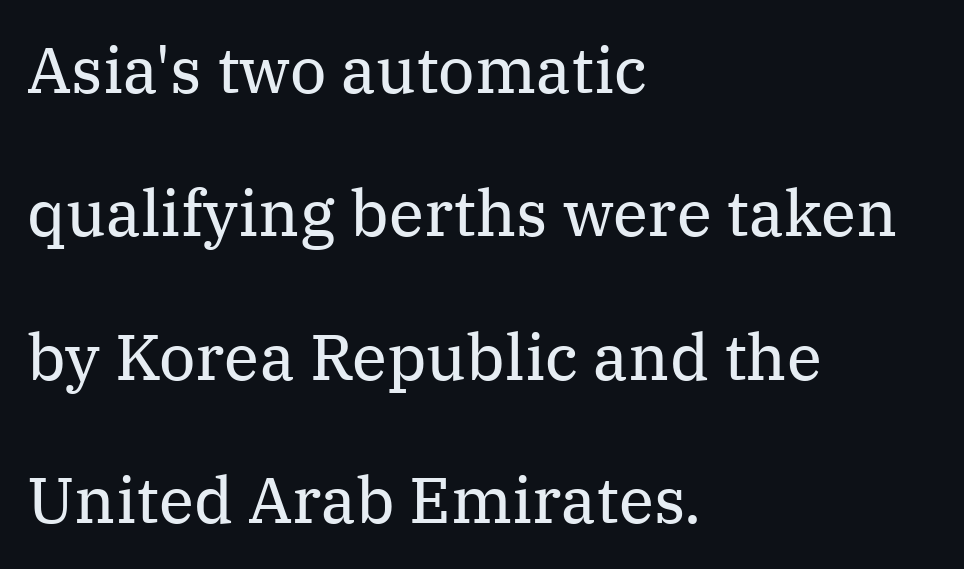
Q: Is the text bold? A: No.
Q: Is the text italic (slanted)? A: No, it is upright.
Q: Is the typeface a serif or a sans-serif typeface? A: Serif.
Q: Is the text underlined? A: No.
Q: How is the paragraph aligned? A: Left-aligned.
Q: Is the spacing between letters normal or unusually wide? A: Normal.
Q: Is the spacing between lines tight, normal or loose? A: Loose.
Q: Width (condensed, normal, or wide)? A: Normal.
Q: Stroke contrast? A: Medium.
Q: x-height? A: Medium.
Q: Monospaced? A: No.
